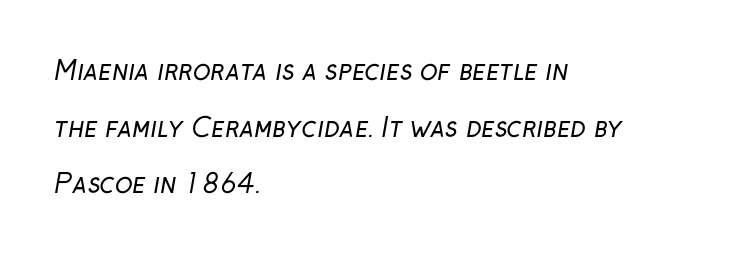
{"bold": "no", "underline": "no", "align": "left", "line_spacing": "loose", "line_spacing_ratio": 2.18, "letter_spacing": "normal", "letter_spacing_em": 0.0, "glyph_px": 26}
